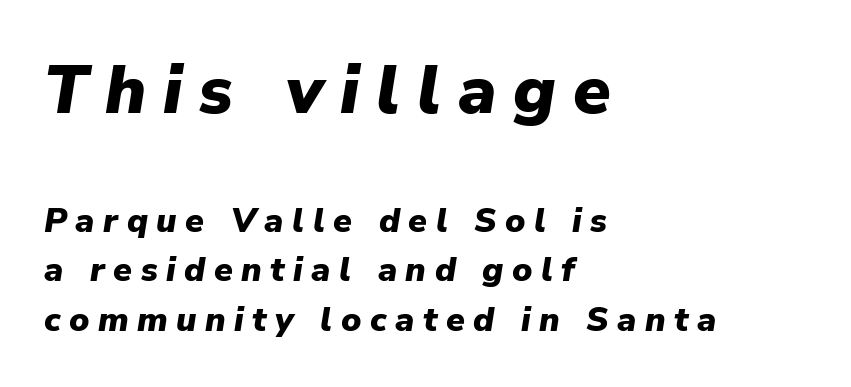
The image shows 68 px heavy type, italic (leaning right); set left-aligned, normal line spacing (1.45x), unusually wide letter spacing (+0.25 em), not underlined; the first (top) block is 2.0x larger; low stroke contrast and a medium x-height.
